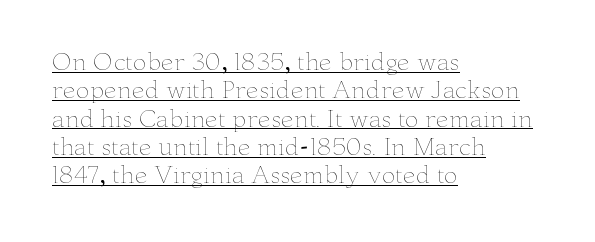
Q: Is the text bold? A: No.
Q: Is the text italic (slanted)? A: No, it is upright.
Q: Is the text underlined? A: Yes.
Q: How is the paragraph aligned? A: Left-aligned.
Q: Is the spacing between letters normal or unusually wide? A: Normal.
